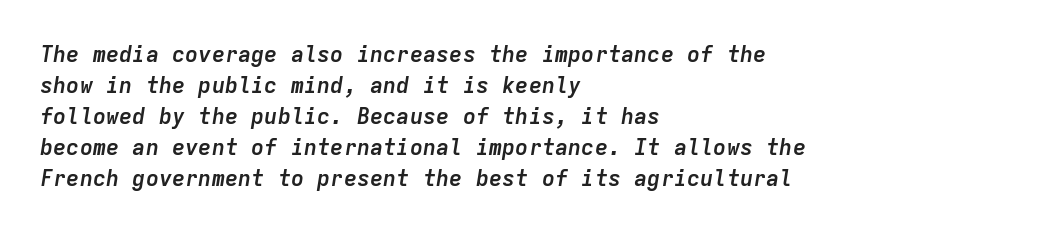
{"italic": "yes", "lean": "right", "slant_degrees": 9, "bold": "yes", "underline": "no", "align": "left", "line_spacing": "normal", "line_spacing_ratio": 1.41, "letter_spacing": "normal", "letter_spacing_em": 0.0, "glyph_px": 22}
